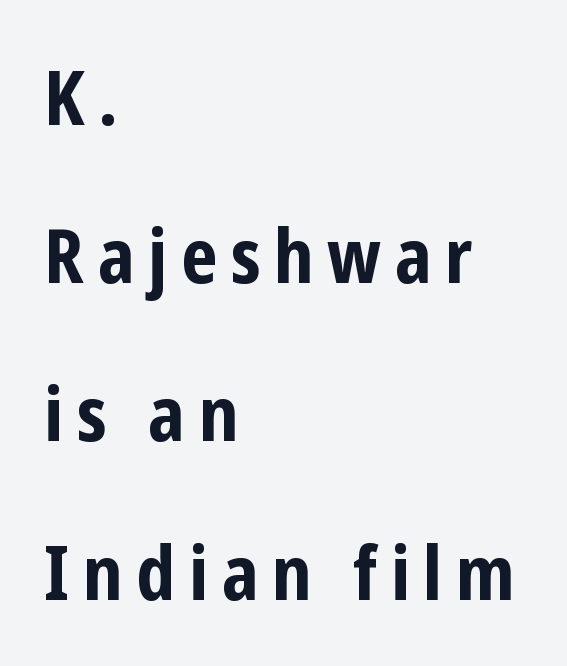
{"serif": "no", "italic": "no", "bold": "yes", "weight": "bold", "width": "condensed", "stroke_contrast": "low", "x_height": "medium", "monospaced": "no", "underline": "no", "align": "left", "line_spacing": "loose", "line_spacing_ratio": 2.11, "glyph_px": 75}
